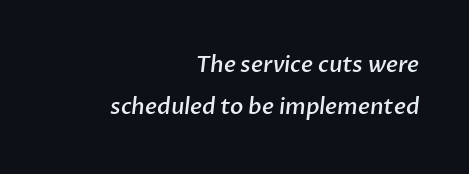
{"bold": "semi", "underline": "no", "align": "right", "line_spacing": "loose", "line_spacing_ratio": 1.93, "letter_spacing": "normal", "letter_spacing_em": 0.0, "glyph_px": 22}
